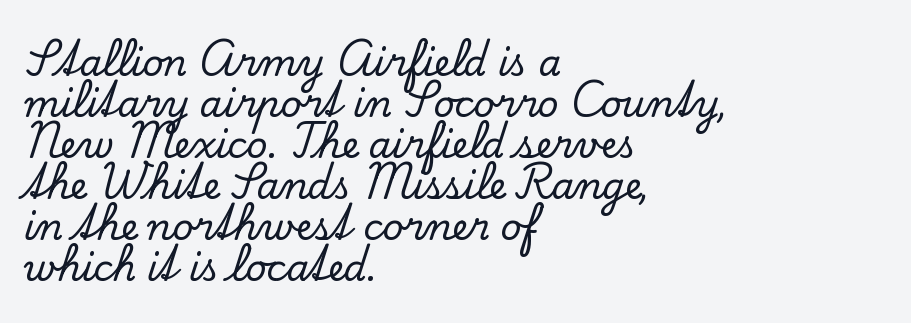
{"serif": "yes", "width": "normal", "stroke_contrast": "low", "x_height": "small", "monospaced": "no", "underline": "no", "align": "left", "line_spacing": "tight", "line_spacing_ratio": 1.14, "letter_spacing": "normal", "letter_spacing_em": 0.0, "glyph_px": 36}
